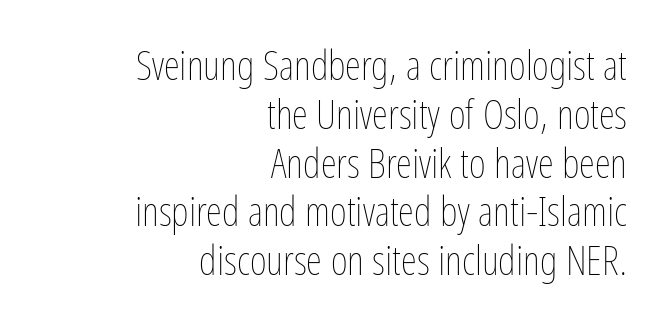
Weight: regular or lighter. This is the regular roman posture of the typeface. The horizontal fit of the characters is conventional and even. Anything drawn beneath the words? Only blank space. Character widths vary here, with narrow letters taking less room than wide ones.
